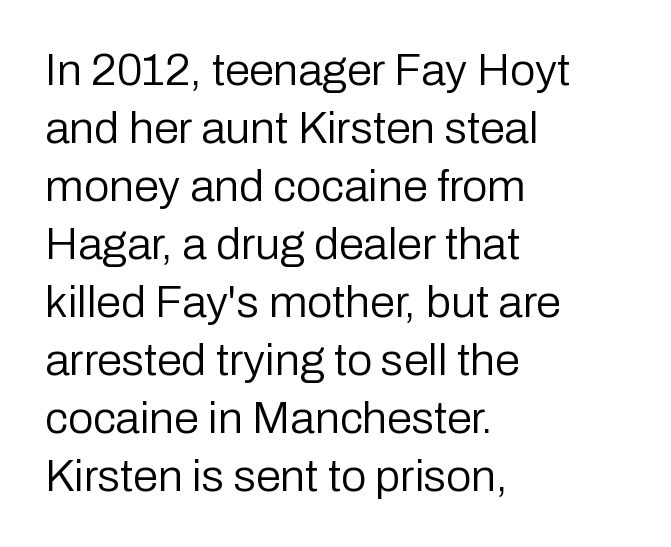
The image shows 45 px regular-weight sans-serif type, upright; set left-aligned, normal line spacing (1.29x), normal letter spacing, not underlined; low stroke contrast and a medium x-height.
